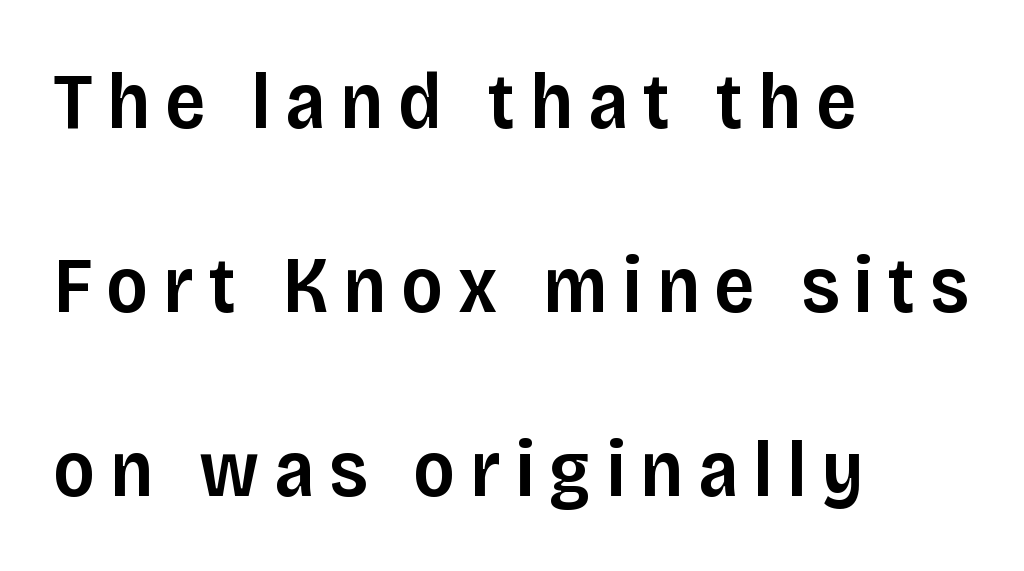
Beneath every word, the page is bare. The face used here is proportionally spaced, like ordinary book or web type. Leftover space on each line is placed entirely after the last word. Compared with typical paragraphs, the rows here are farther apart.
